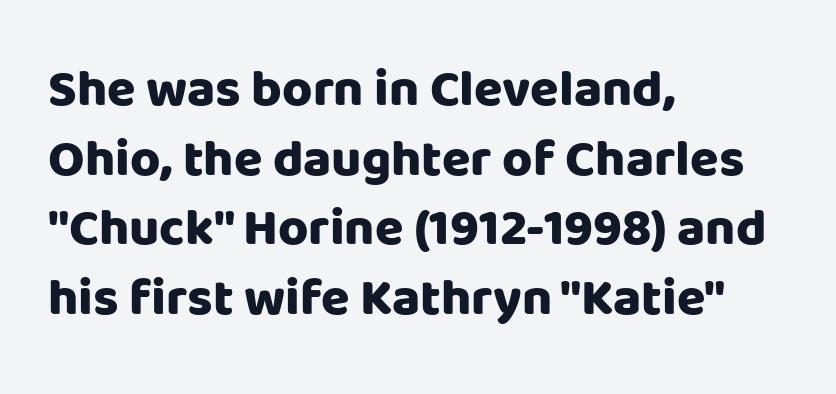
{"serif": "no", "italic": "no", "bold": "yes", "weight": "heavy", "width": "normal", "stroke_contrast": "low", "x_height": "large", "monospaced": "no", "underline": "no", "align": "left", "line_spacing": "normal", "line_spacing_ratio": 1.34, "letter_spacing": "normal", "letter_spacing_em": 0.0, "glyph_px": 52}
